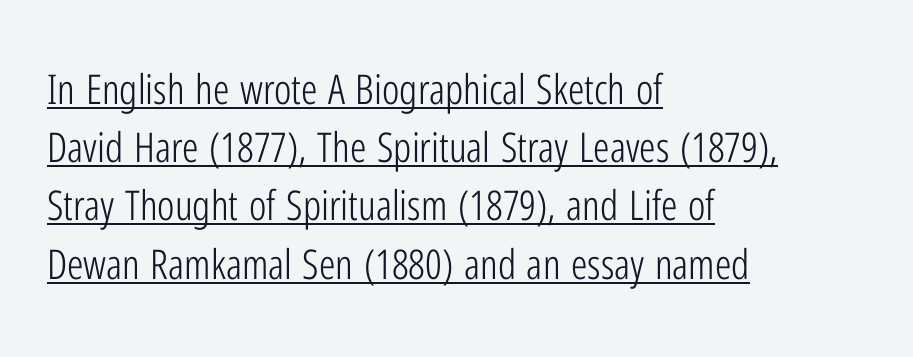
The paragraph has a hard left edge and a soft right edge. Weight: in the light-to-regular range. Each letter's strokes conclude bluntly, with no projecting serifs. Notice how a bar underscores the lettering throughout.
